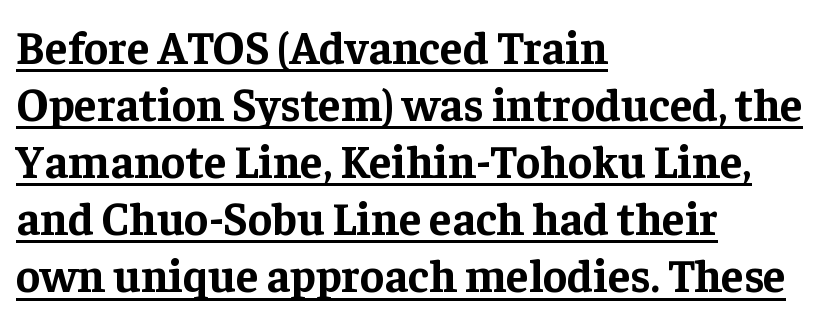
Q: Is the text bold? A: Yes.
Q: Is the text italic (slanted)? A: No, it is upright.
Q: Is the typeface a serif or a sans-serif typeface? A: Serif.
Q: Is the text underlined? A: Yes.
Q: How is the paragraph aligned? A: Left-aligned.
Q: Is the spacing between letters normal or unusually wide? A: Normal.
Q: Width (condensed, normal, or wide)? A: Normal.
Q: Stroke contrast? A: Low.
Q: x-height? A: Medium.
Q: Monospaced? A: No.
